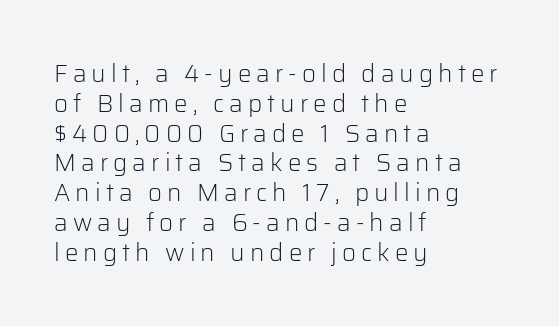
Q: Is the text bold? A: No.
Q: Is the text italic (slanted)? A: No, it is upright.
Q: Is the text underlined? A: No.
Q: How is the paragraph aligned? A: Left-aligned.
Q: Is the spacing between letters normal or unusually wide? A: Unusually wide.
